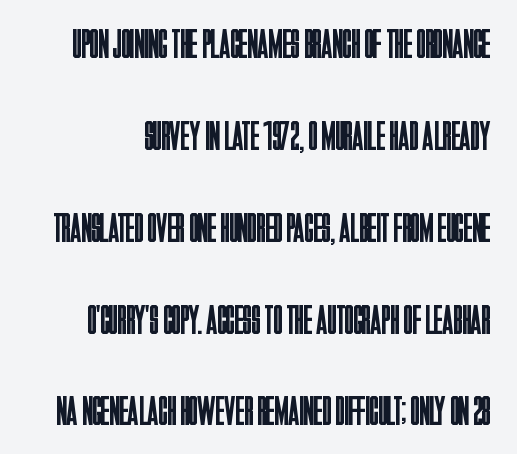
Vertically, the passage feels expansive, rows floating well apart. The strokes are not fattened; the text isn't bold. Are there feet on the stems? There aren't — it's a sans. The letters advance in unequal steps, a hallmark of proportional type. Does the lettering tilt? It doesn't — this is upright. The rendering keeps characters at their native spacing.
